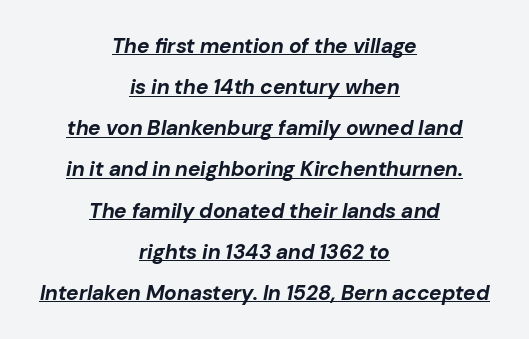
Q: Is the text bold? A: Yes.
Q: Is the text italic (slanted)? A: Yes, it leans right by about 10 degrees.
Q: Is the text underlined? A: Yes.
Q: How is the paragraph aligned? A: Centered.
Q: Is the spacing between letters normal or unusually wide? A: Normal.
Q: Is the spacing between lines tight, normal or loose? A: Loose.
